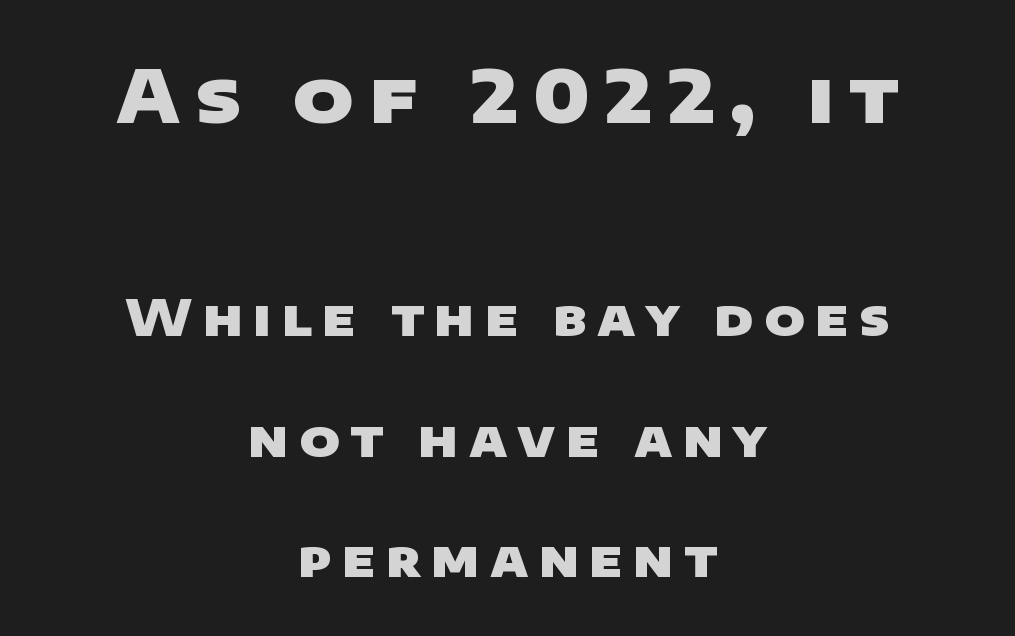
The image shows 73 px heavy, wide sans-serif type; set centered, loose line spacing (2.46x), unusually wide letter spacing (+0.21 em), not underlined; the first (top) block is 1.49x larger; low stroke contrast and a large x-height.
